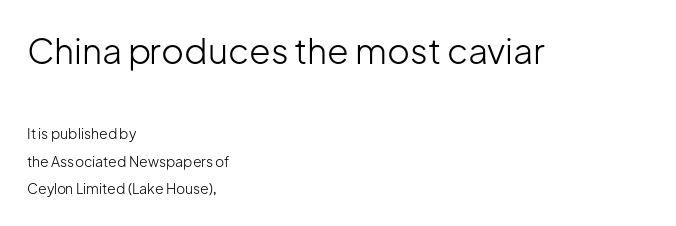
Tracking here is standard; glyphs follow each other at the usual distance. Ink coverage per letter is moderate at most. Font category for this specimen: sans-serif. The font's upright variant was chosen for this text. Unmarked baselines from the first word to the last.
